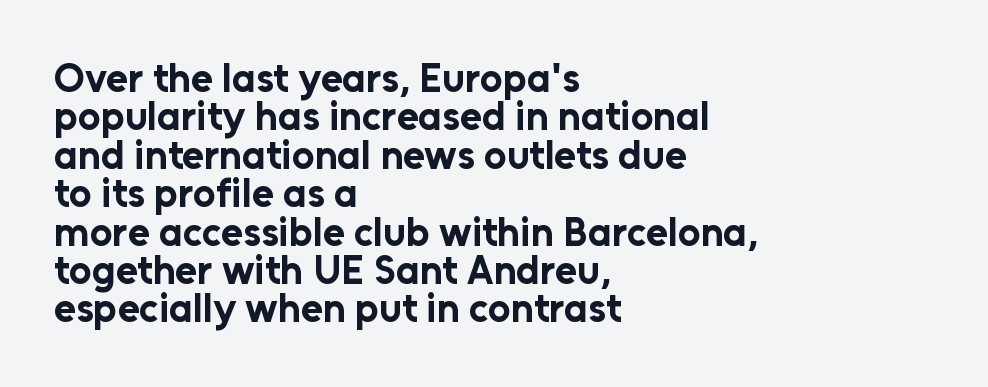
The image shows 40 px bold sans-serif type, upright; set left-aligned, tight line spacing (0.96x), normal letter spacing, not underlined; low stroke contrast and a medium x-height.
